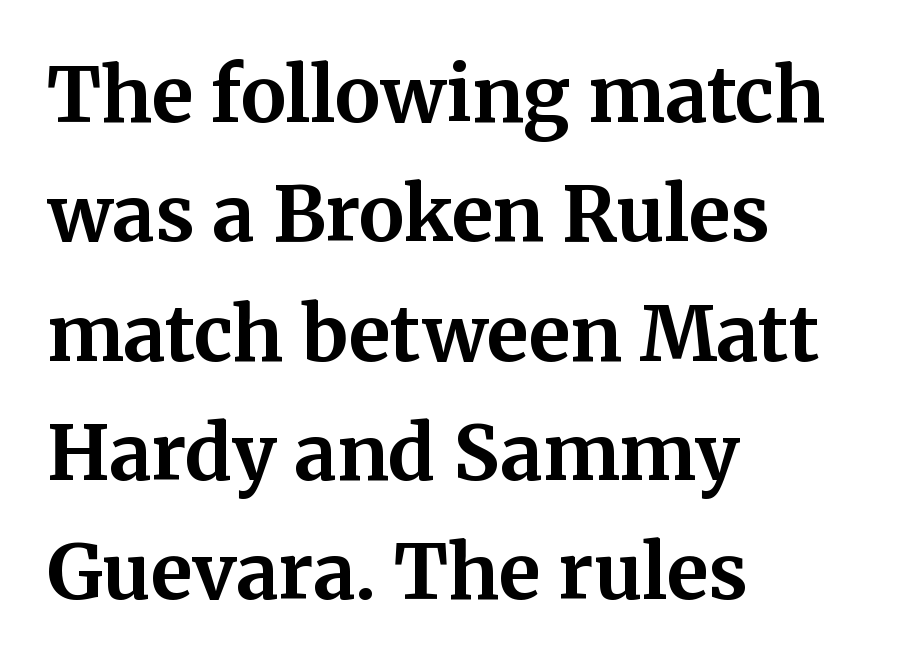
The image shows 76 px bold serif type, upright; set left-aligned, normal line spacing (1.57x), normal letter spacing, not underlined; medium stroke contrast and a medium x-height.
